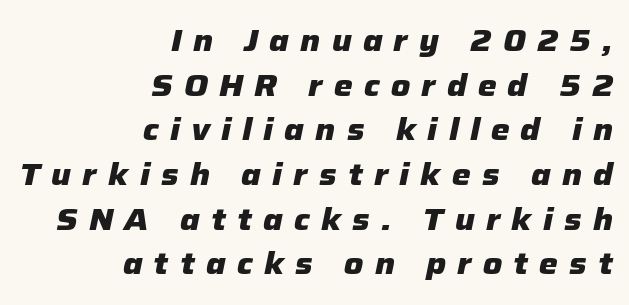
Q: Is the text bold? A: Yes.
Q: Is the text italic (slanted)? A: Yes, it leans right by about 12 degrees.
Q: Is the text underlined? A: No.
Q: How is the paragraph aligned? A: Right-aligned.
Q: Is the spacing between letters normal or unusually wide? A: Unusually wide.
Q: Is the spacing between lines tight, normal or loose? A: Normal.
Q: Width (condensed, normal, or wide)? A: Normal.
Q: Stroke contrast? A: Low.
Q: x-height? A: Medium.
Q: Monospaced? A: No.
